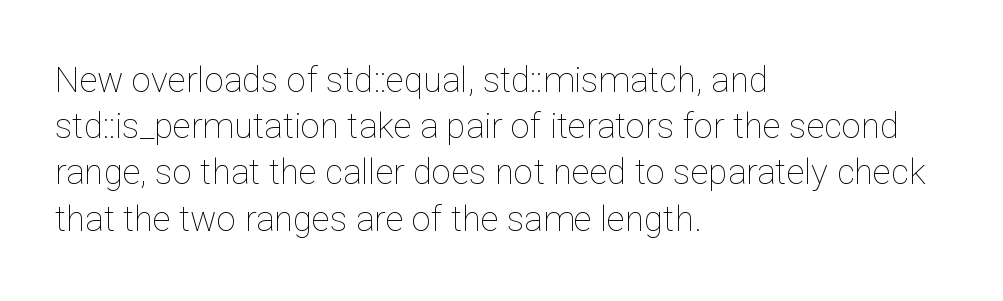
What stands out about the letter spacing? Nothing — it is the standard amount. Rows of type keep a routine distance in the vertical direction. Is there any slant? The stems are plumb. Summary of weight: not heavy and not bold. Type without underlining. Reading down the block, your eye returns to a fixed left position each line.
